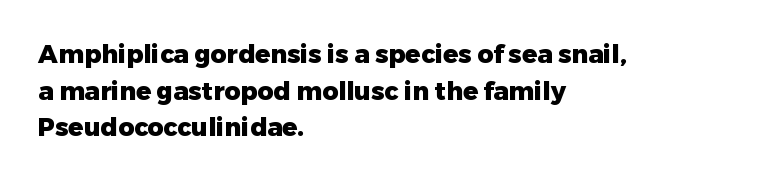
The image shows 25 px bold type, upright; set left-aligned, normal line spacing (1.47x), normal letter spacing, not underlined.
